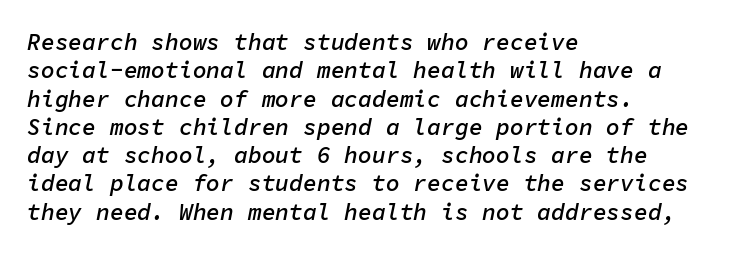
The image shows 23 px text type, italic (leaning right); set left-aligned, line spacing 1.23x, normal letter spacing, not underlined.
